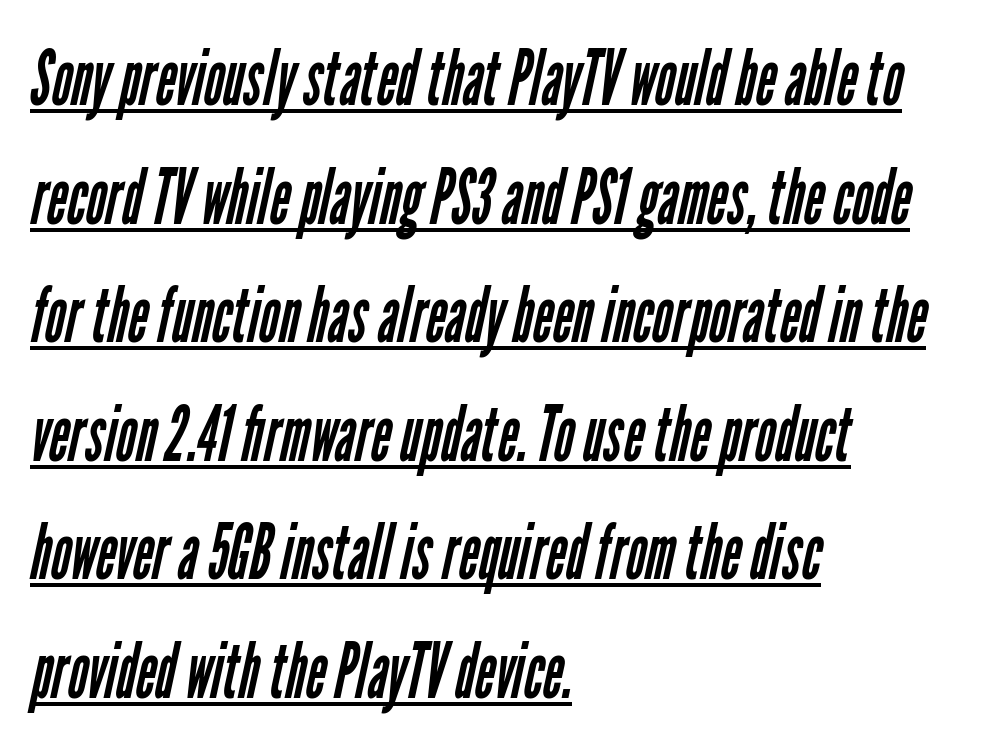
Q: Is the text bold? A: No.
Q: Is the typeface a serif or a sans-serif typeface? A: Sans-serif.
Q: Is the text underlined? A: Yes.
Q: How is the paragraph aligned? A: Left-aligned.
Q: Is the spacing between letters normal or unusually wide? A: Normal.
Q: Is the spacing between lines tight, normal or loose? A: Normal.
Q: Width (condensed, normal, or wide)? A: Condensed.
Q: Stroke contrast? A: Low.
Q: x-height? A: Medium.
Q: Monospaced? A: No.
